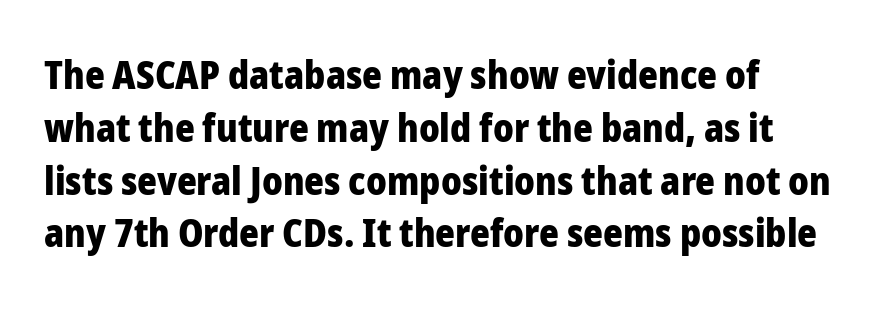
Every row of glyphs begins at an identical x-position on the left. The typesetting leans heavy: a genuine bold. Tall strokes in this sample are plumb rather than angled. Descenders are the only things crossing below the line. Each letter keeps its own natural width here, so spacing adapts to shape. The face used here is a sans, in the tradition of grotesques and geometrics.
